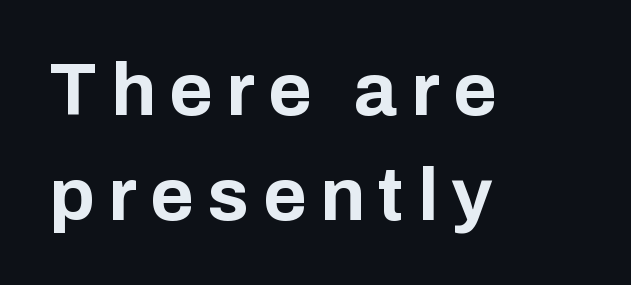
Proportional: the letters do not fall into vertical columns. Bare-footed words on every line. Normally led — the rows are evenly, conventionally spaced. This sample is left-justified, so line endings fall wherever the words run out. Is there any slant? The stems are plumb. The letters are bold, with thick, heavy strokes.
